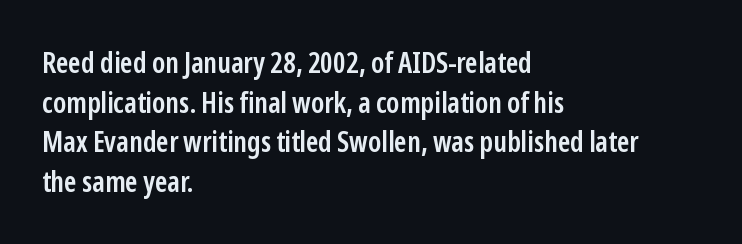
Q: Is the text bold? A: Semi-bold.
Q: Is the text italic (slanted)? A: No, it is upright.
Q: Is the typeface a serif or a sans-serif typeface? A: Sans-serif.
Q: Is the text underlined? A: No.
Q: How is the paragraph aligned? A: Left-aligned.
Q: Is the spacing between letters normal or unusually wide? A: Normal.
Q: Is the spacing between lines tight, normal or loose? A: Normal.
Q: Width (condensed, normal, or wide)? A: Condensed.
Q: Stroke contrast? A: Low.
Q: x-height? A: Medium.
Q: Monospaced? A: No.
